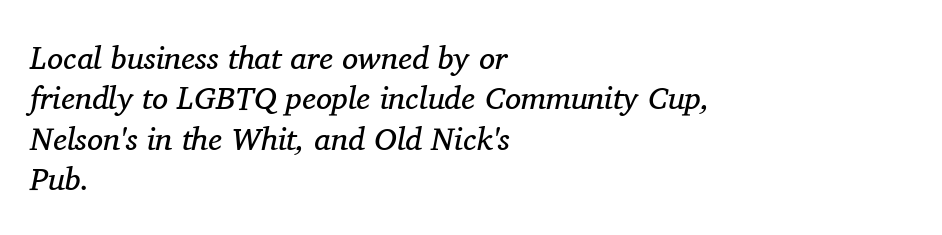
{"serif": "yes", "italic": "yes", "lean": "right", "slant_degrees": 11, "bold": "no", "weight": "regular", "width": "normal", "stroke_contrast": "medium", "x_height": "medium", "monospaced": "no", "underline": "no", "align": "left", "line_spacing": "normal", "line_spacing_ratio": 1.26, "letter_spacing": "normal", "letter_spacing_em": 0.0, "glyph_px": 32}
